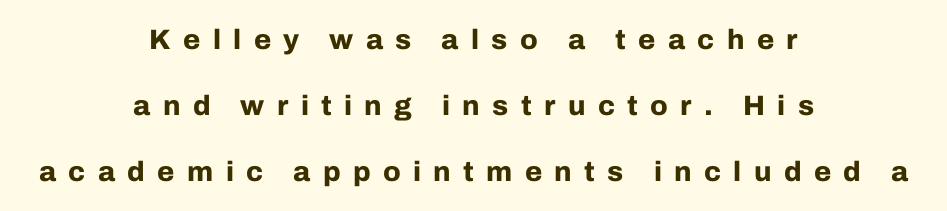
The text was rendered using a sans face with plain stroke endings. A dark, heavy texture on the line: the type is bold. Each line is balanced around a shared central axis. Does the lettering tilt? It doesn't — this is upright.
